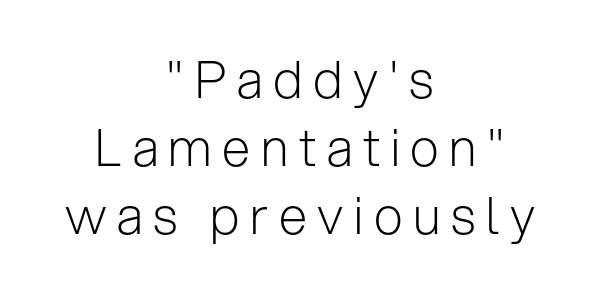
The image shows 51 px light sans-serif type, upright; set centered, normal line spacing (1.33x), unusually wide letter spacing (+0.21 em), not underlined; low stroke contrast and a medium x-height.
